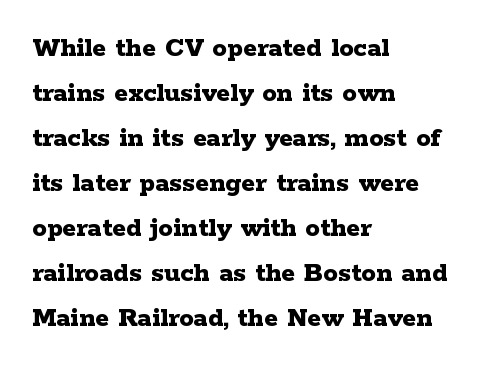
The image shows 29 px bold, wide serif type, upright; set left-aligned, normal line spacing (1.55x), normal letter spacing, not underlined; low stroke contrast and a medium x-height.
